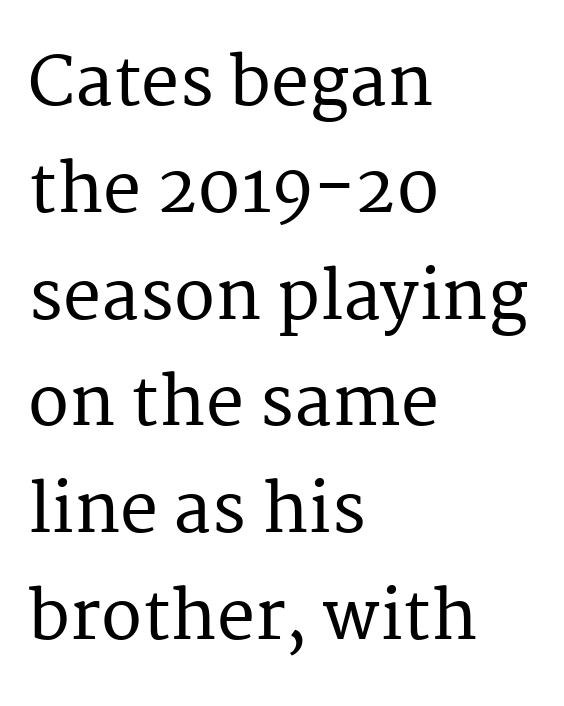
Casual observation: everything's shoved over to the left. A roman cut, with each character standing at attention. Glance below the letters and you will spot only blank space. Spacing verdict: proportional, widths tailored to each character. Regarding leading, the lines here are spaced in the standard way. The rendering shows small feet on the letterforms — a serif design.
